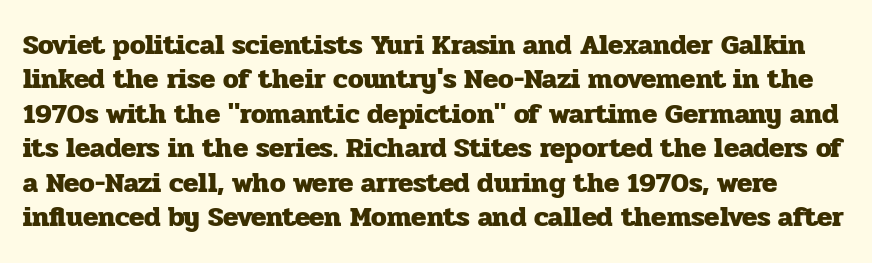
{"serif": "yes", "italic": "no", "bold": "yes", "weight": "heavy", "width": "normal", "stroke_contrast": "low", "x_height": "medium", "monospaced": "no", "underline": "no", "line_spacing_ratio": 1.23, "letter_spacing": "normal", "letter_spacing_em": 0.0, "glyph_px": 28}
